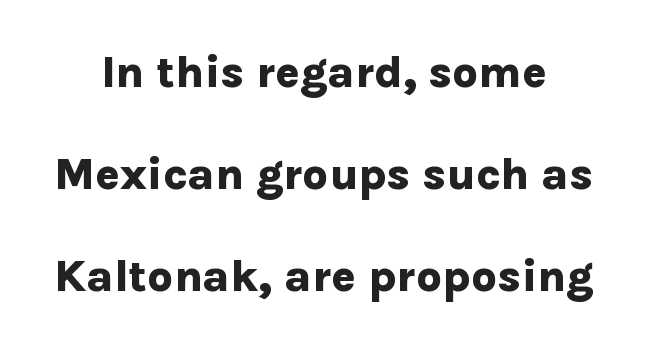
The image shows 45 px bold sans-serif type, upright; set loose line spacing (2.27x), normal letter spacing, not underlined; low stroke contrast and a medium x-height.
